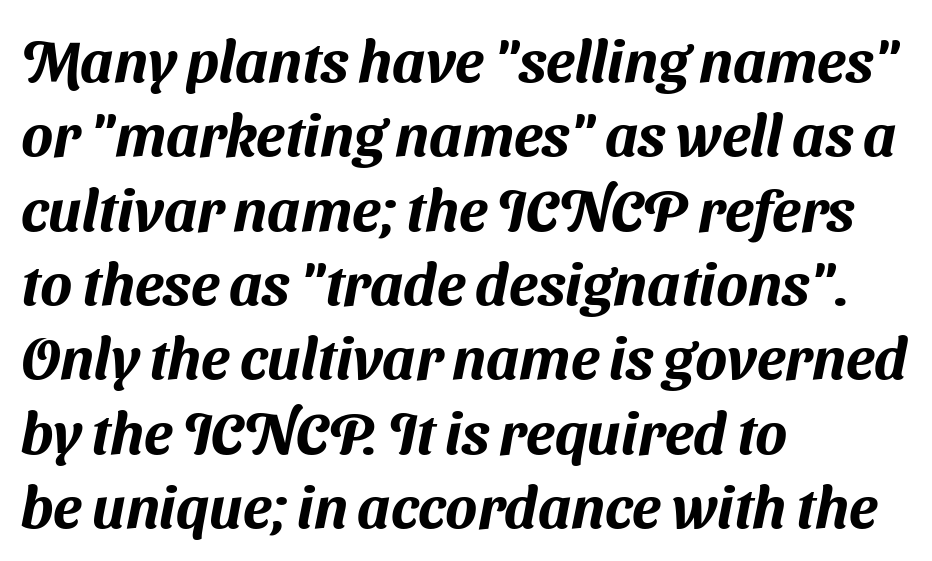
Between one letter and the next there's only the usual sliver of space. Is there much room between lines? A standard amount, neither cramped nor airy. These lines are rendered in a variable-pitch font. Is the block centered? No — it sits flush against the left margin.
